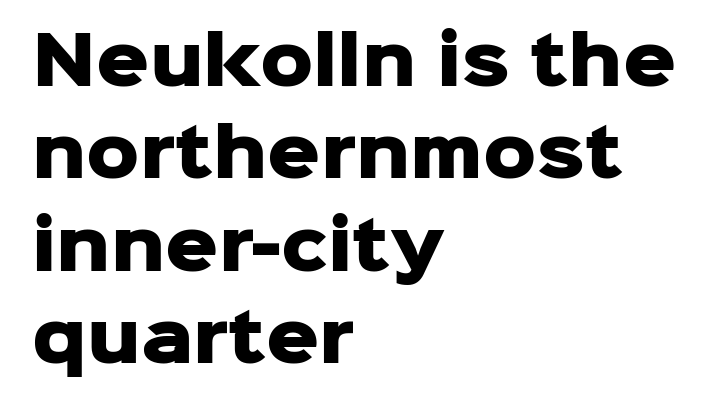
{"serif": "no", "italic": "no", "bold": "yes", "weight": "heavy", "width": "normal", "stroke_contrast": "low", "x_height": "medium", "monospaced": "no", "underline": "no", "align": "left", "line_spacing": "normal", "line_spacing_ratio": 1.4, "letter_spacing": "normal", "letter_spacing_em": 0.0, "glyph_px": 66}
